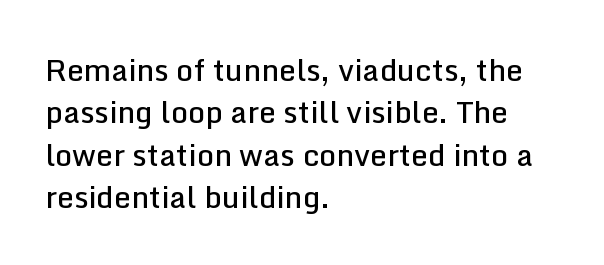
The image shows 30 px semibold sans-serif type, upright; set left-aligned, normal line spacing (1.41x), normal letter spacing, not underlined; low stroke contrast and a medium x-height.
